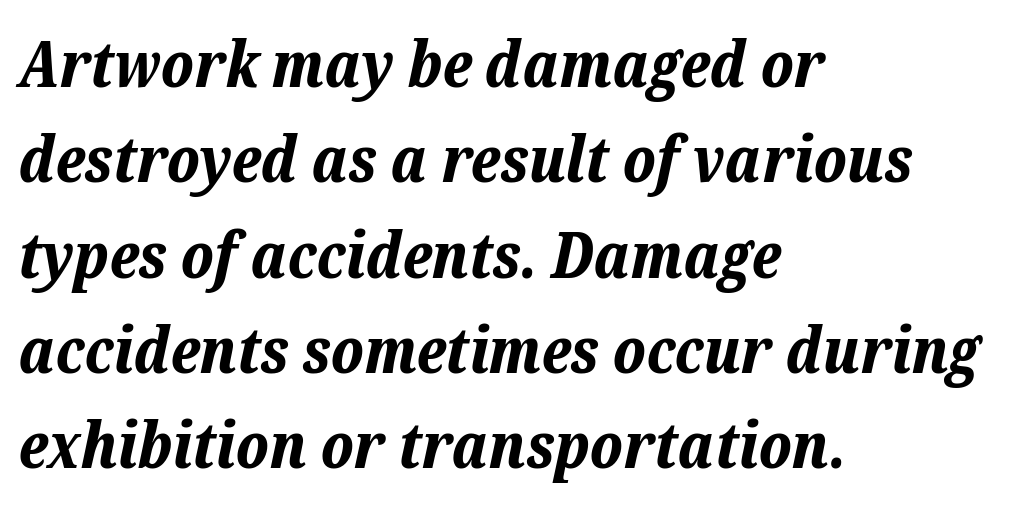
The font is running at its bold setting. All the whitespace from short lines collects on the right. The gap between lines stays unmarked. Notice how the stems are inclined rather than vertical — that's the hallmark of italics.
